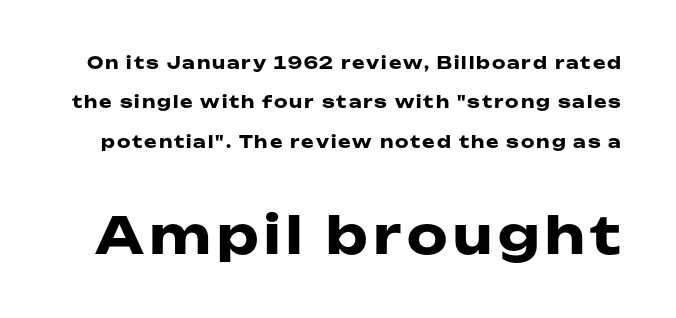
The image shows 51 px heavy, wide sans-serif type, upright; set loose line spacing (2.31x), not underlined; the second (bottom) block is 3.0x larger; low stroke contrast and a medium x-height.
